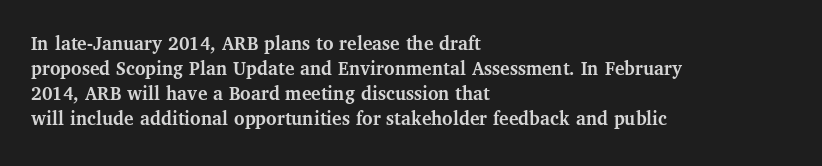
{"italic": "no", "bold": "yes", "underline": "no", "align": "left", "line_spacing": "normal", "line_spacing_ratio": 1.25, "letter_spacing": "normal", "letter_spacing_em": 0.0, "glyph_px": 20}
